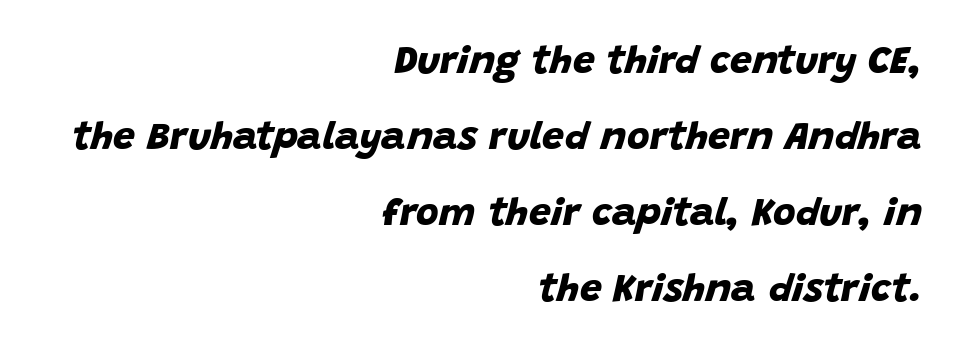
The image shows 39 px bold sans-serif type; set right-aligned, loose line spacing (1.95x), normal letter spacing, not underlined; low stroke contrast and a large x-height.
